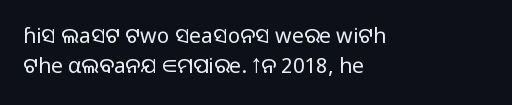
{"italic": "no", "bold": "no", "underline": "no", "align": "left", "line_spacing": "normal", "line_spacing_ratio": 1.41, "letter_spacing": "normal", "letter_spacing_em": 0.0, "glyph_px": 21}
